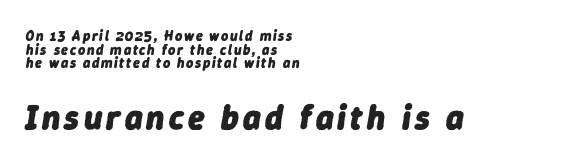
The image shows 34 px heavy type, italic (leaning right); set left-aligned, tight line spacing (0.97x), not underlined; the second (bottom) block is 2.43x larger; low stroke contrast and a medium x-height.
